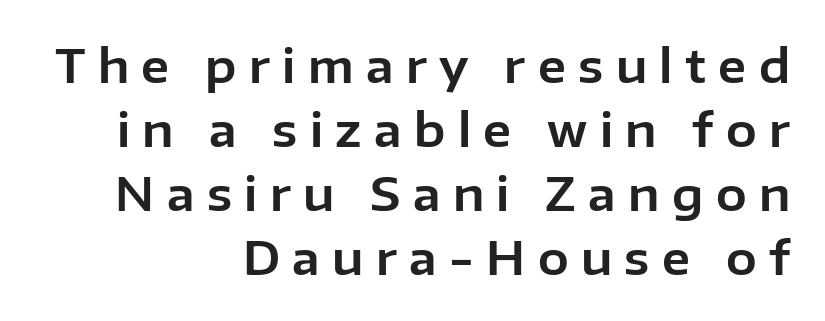
The image shows 46 px sans-serif type, upright; set right-aligned, normal line spacing (1.39x), unusually wide letter spacing (+0.27 em), not underlined; low stroke contrast and a medium x-height.
